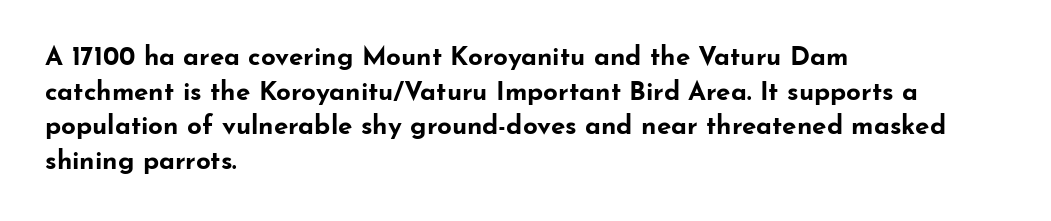
{"italic": "no", "bold": "yes", "underline": "no", "align": "left", "line_spacing": "normal", "line_spacing_ratio": 1.33, "letter_spacing": "normal", "letter_spacing_em": 0.0, "glyph_px": 26}
